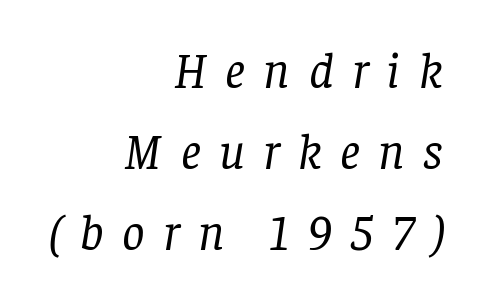
{"serif": "yes", "italic": "yes", "lean": "right", "slant_degrees": 8, "bold": "no", "weight": "regular", "width": "normal", "stroke_contrast": "low", "x_height": "large", "monospaced": "no", "underline": "no", "align": "right", "line_spacing": "normal", "line_spacing_ratio": 1.62, "letter_spacing": "wide", "letter_spacing_em": 0.37, "glyph_px": 50}
